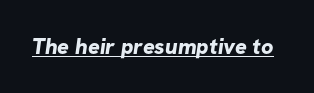
Q: Is the text bold? A: Yes.
Q: Is the text underlined? A: Yes.
Q: Is the spacing between letters normal or unusually wide? A: Normal.
